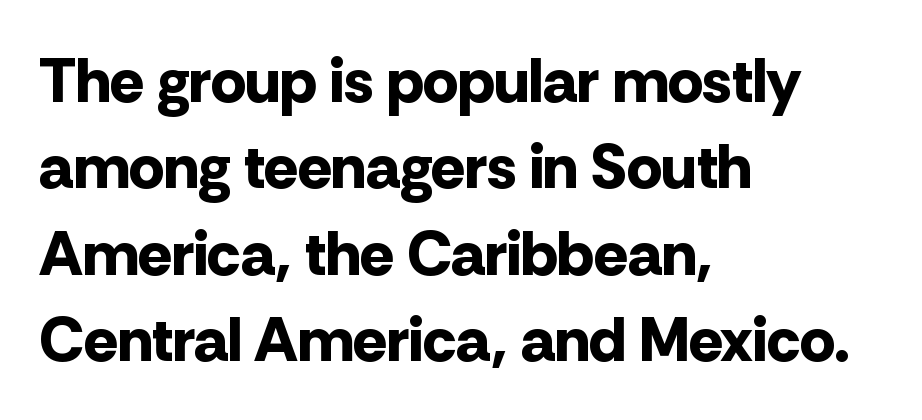
Q: Is the text bold? A: Yes.
Q: Is the text italic (slanted)? A: No, it is upright.
Q: Is the typeface a serif or a sans-serif typeface? A: Sans-serif.
Q: Is the text underlined? A: No.
Q: How is the paragraph aligned? A: Left-aligned.
Q: Is the spacing between letters normal or unusually wide? A: Normal.
Q: Is the spacing between lines tight, normal or loose? A: Normal.
Q: Width (condensed, normal, or wide)? A: Normal.
Q: Stroke contrast? A: Low.
Q: x-height? A: Medium.
Q: Monospaced? A: No.
